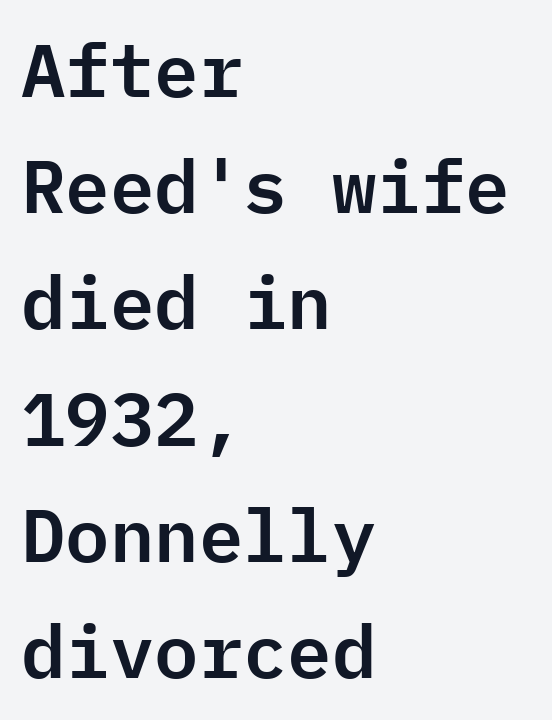
Type style note: lacks serifs. Descender tails drop into unmarked territory. Summary of vertical rhythm: regular, with standard interline spacing. No extra tracking has been applied to these lines. The paragraph has a hard left edge and a soft right edge.
